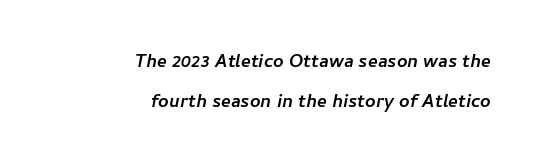
{"underline": "no", "align": "right", "line_spacing_ratio": 1.75, "letter_spacing": "normal", "letter_spacing_em": 0.0, "glyph_px": 23}
